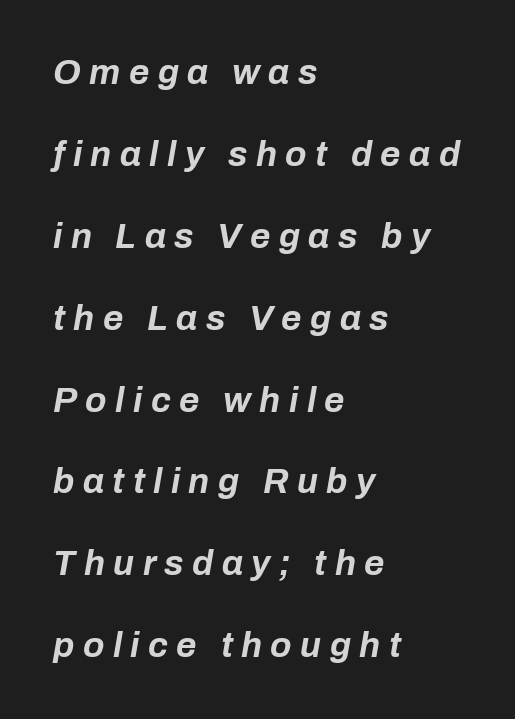
{"italic": "yes", "lean": "right", "slant_degrees": 10, "bold": "yes", "weight": "bold", "width": "normal", "stroke_contrast": "low", "x_height": "medium", "monospaced": "no", "underline": "no", "align": "left", "line_spacing": "loose", "line_spacing_ratio": 2.34, "letter_spacing": "wide", "letter_spacing_em": 0.24, "glyph_px": 35}
